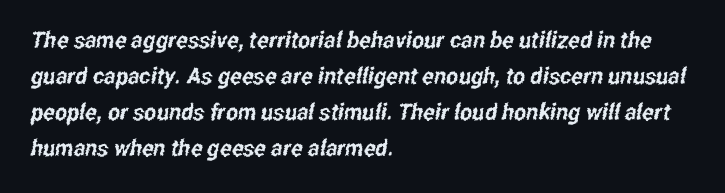
Compared with typical paragraphs, the rows here are spaced about the same. Short note: letters normally spaced. Visually the block forms a straight wall on the left and a jagged coastline on the right. The gap between lines stays unmarked.
